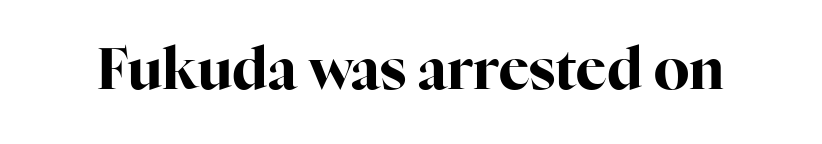
The image shows 57 px bold serif type, upright; set normal letter spacing, not underlined; high stroke contrast and a medium x-height.
